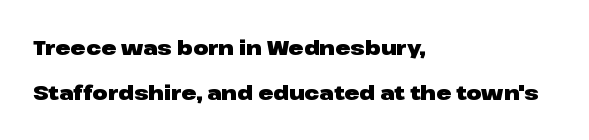
Q: Is the text bold? A: Yes.
Q: Is the text italic (slanted)? A: No, it is upright.
Q: Is the text underlined? A: No.
Q: How is the paragraph aligned? A: Left-aligned.
Q: Is the spacing between letters normal or unusually wide? A: Normal.
Q: Is the spacing between lines tight, normal or loose? A: Loose.
